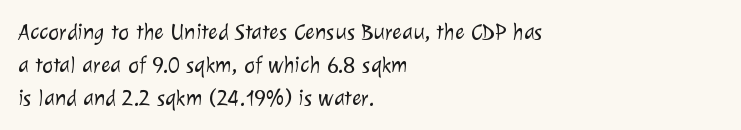
The image shows 23 px text type; set left-aligned, normal line spacing (1.43x), normal letter spacing, not underlined.
